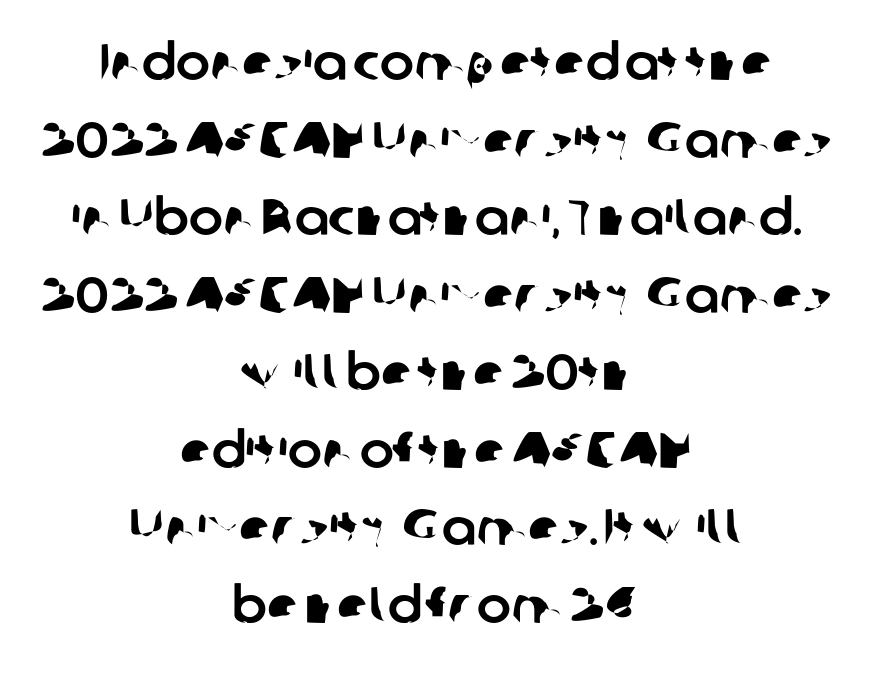
Honestly, the letter spacing is just normal — you wouldn't notice it. The paragraph has two soft edges and a firm central axis. Spacing verdict: proportional, widths tailored to each character. Horizontal bands of white between lines are of average thickness. Typographically, this falls in the sans-serif category.
